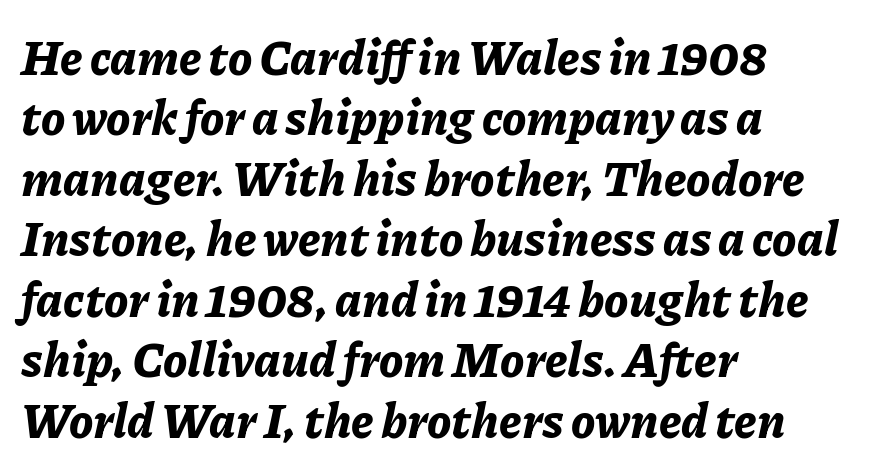
{"italic": "yes", "lean": "right", "slant_degrees": 11, "bold": "yes", "weight": "bold", "width": "normal", "stroke_contrast": "low", "x_height": "medium", "monospaced": "no", "underline": "no", "align": "left", "line_spacing": "normal", "line_spacing_ratio": 1.26, "letter_spacing": "normal", "letter_spacing_em": 0.0, "glyph_px": 48}
